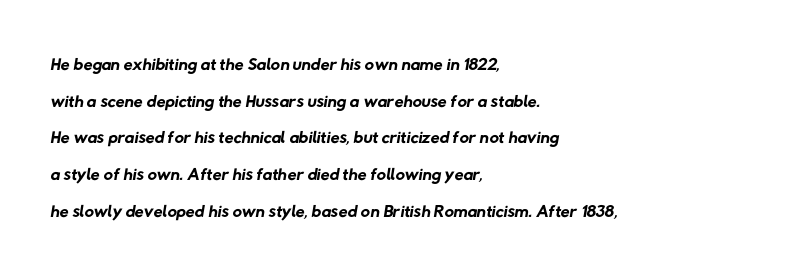
{"bold": "no", "underline": "no", "align": "left", "line_spacing": "normal", "line_spacing_ratio": 1.41, "letter_spacing": "normal", "letter_spacing_em": 0.0, "glyph_px": 26}
